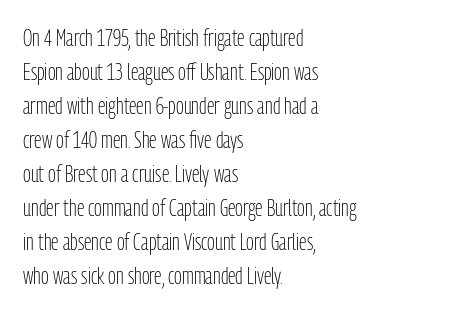
{"italic": "no", "bold": "no", "underline": "no", "align": "left", "line_spacing": "normal", "line_spacing_ratio": 1.48, "letter_spacing": "normal", "letter_spacing_em": 0.0, "glyph_px": 23}
